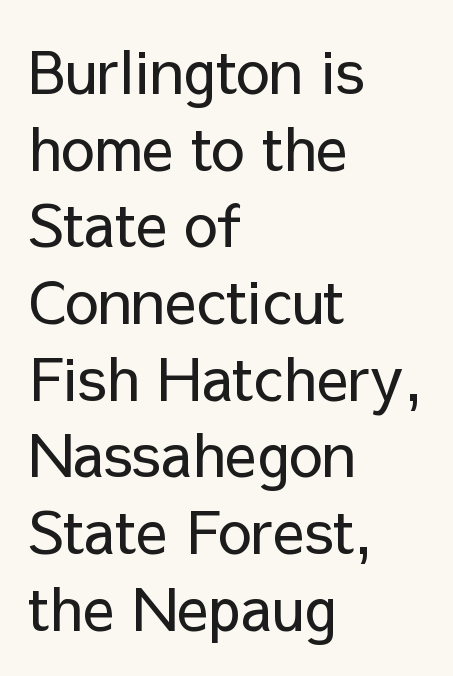
Q: Is the text bold? A: No.
Q: Is the text italic (slanted)? A: No, it is upright.
Q: Is the typeface a serif or a sans-serif typeface? A: Sans-serif.
Q: Is the text underlined? A: No.
Q: How is the paragraph aligned? A: Left-aligned.
Q: Is the spacing between letters normal or unusually wide? A: Normal.
Q: Is the spacing between lines tight, normal or loose? A: Normal.
Q: Width (condensed, normal, or wide)? A: Normal.
Q: Stroke contrast? A: Low.
Q: x-height? A: Medium.
Q: Monospaced? A: No.
